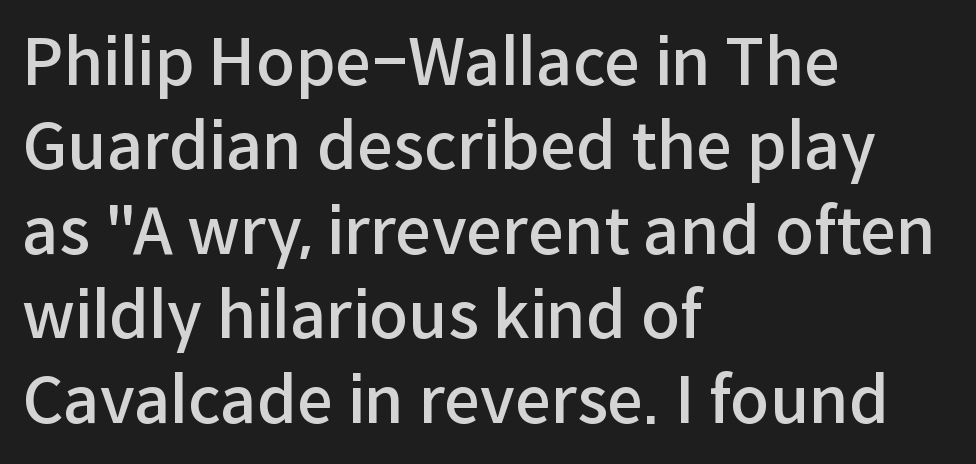
The image shows 64 px semibold sans-serif type, upright; set left-aligned, normal line spacing (1.32x), normal letter spacing, not underlined; low stroke contrast and a medium x-height.
